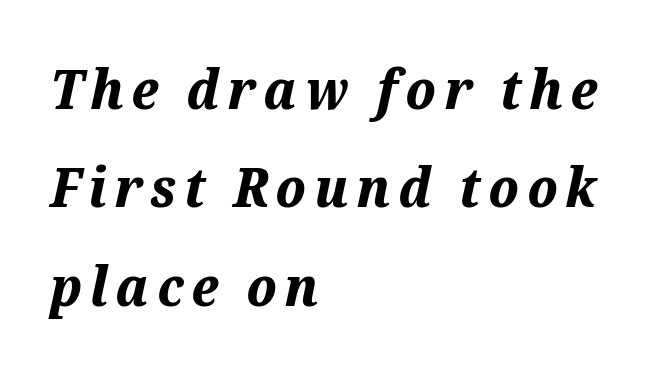
{"italic": "yes", "lean": "right", "slant_degrees": 12, "bold": "yes", "weight": "bold", "width": "normal", "stroke_contrast": "medium", "x_height": "medium", "monospaced": "no", "underline": "no", "align": "left", "line_spacing_ratio": 1.79, "glyph_px": 55}
